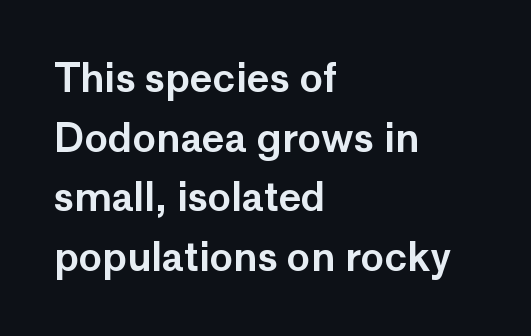
Q: Is the text italic (slanted)? A: No, it is upright.
Q: Is the typeface a serif or a sans-serif typeface? A: Sans-serif.
Q: Is the text underlined? A: No.
Q: How is the paragraph aligned? A: Left-aligned.
Q: Is the spacing between letters normal or unusually wide? A: Normal.
Q: Is the spacing between lines tight, normal or loose? A: Normal.
Q: Width (condensed, normal, or wide)? A: Normal.
Q: Stroke contrast? A: Low.
Q: x-height? A: Medium.
Q: Monospaced? A: No.
